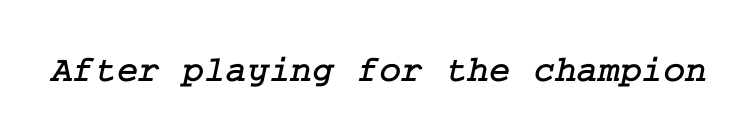
{"serif": "yes", "width": "normal", "stroke_contrast": "low", "x_height": "medium", "underline": "no", "letter_spacing": "normal", "letter_spacing_em": 0.0, "glyph_px": 37}
